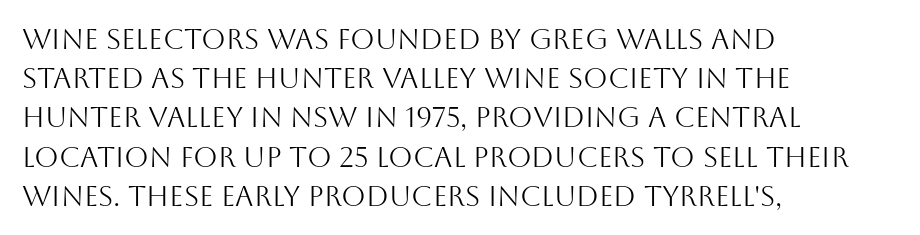
The image shows 28 px light sans-serif type, upright; set left-aligned, normal line spacing (1.4x), normal letter spacing, not underlined; medium stroke contrast and a large x-height.
